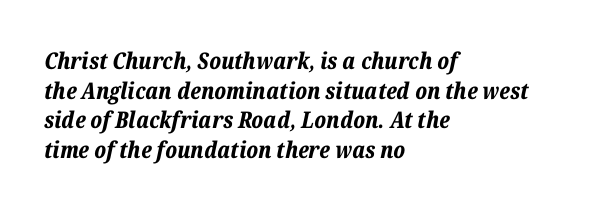
The image shows 23 px bold type, italic (leaning right); set left-aligned, normal line spacing (1.29x), normal letter spacing, not underlined.
